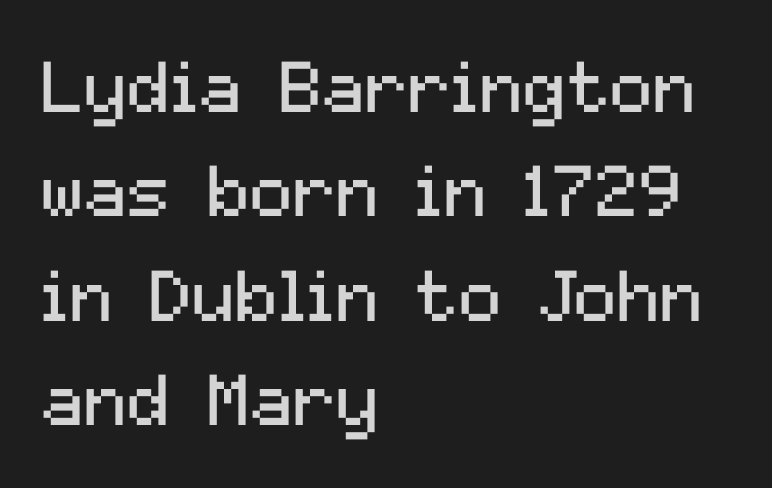
The passage shown is typed in a proportional face where columns would drift. These lines were composed using upright roman letters. The letters carry no serifs — their stems end cleanly without finishing strokes. The letterforms sit at book weight or below.
